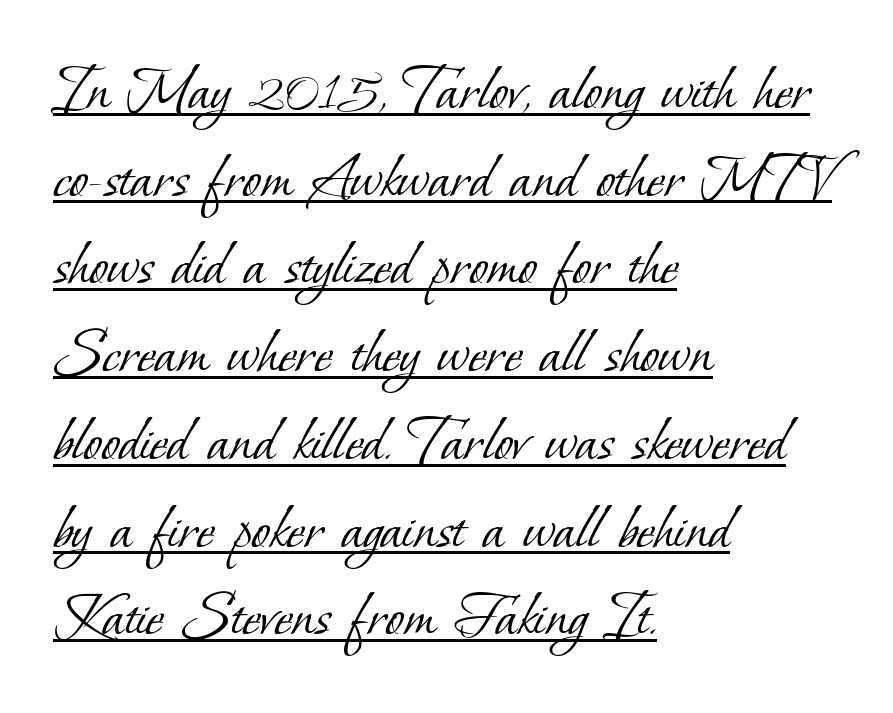
Rows of type keep a routine distance in the vertical direction. Stroke terminals: seriffed. Ink coverage per letter is moderate at most. The string is rendered with underlining switched on.
